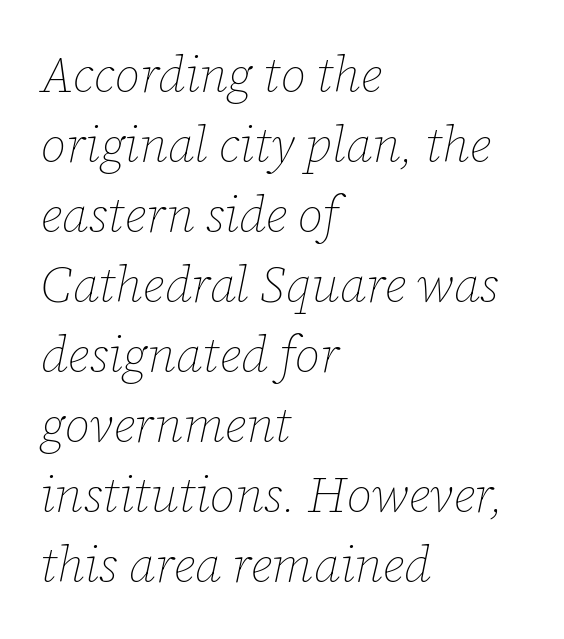
The ragged edge is on the right, which tells us the setting is flush left. The zone under the glyphs is completely vacant. Think of a printed novel: that variable character pitch is what you see here. Is the type heavy? It reads as light-to-regular instead. Summary of vertical rhythm: regular, with standard interline spacing. This is oblique type, the kind used for emphasis or titles.
